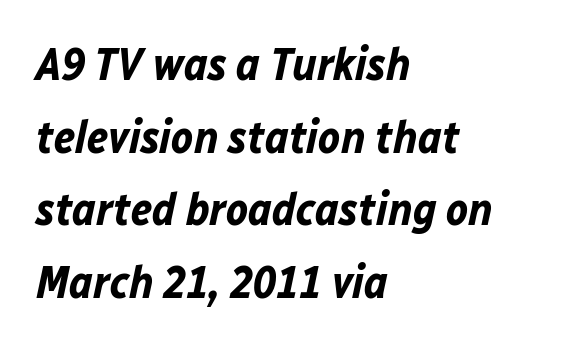
Q: Is the text bold? A: Yes.
Q: Is the text italic (slanted)? A: Yes, it leans right by about 12 degrees.
Q: Is the text underlined? A: No.
Q: How is the paragraph aligned? A: Left-aligned.
Q: Is the spacing between letters normal or unusually wide? A: Normal.
Q: Is the spacing between lines tight, normal or loose? A: Normal.
Q: Width (condensed, normal, or wide)? A: Normal.
Q: Stroke contrast? A: Low.
Q: x-height? A: Medium.
Q: Monospaced? A: No.
